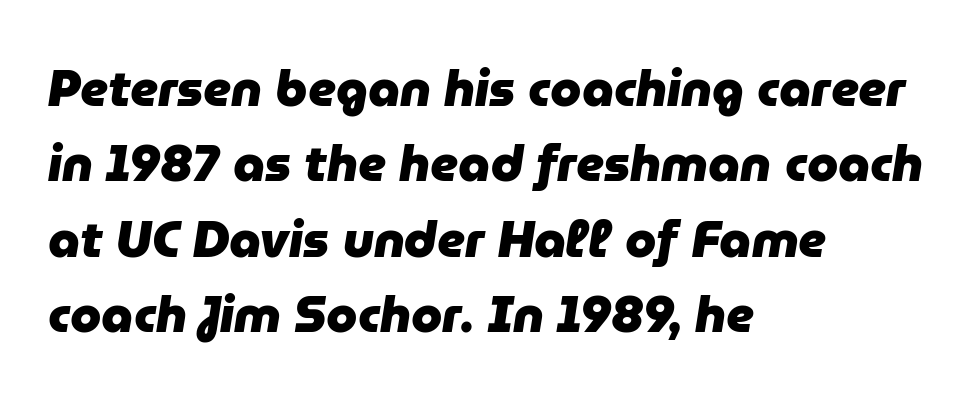
Letters rest on an invisible, unmarked baseline. Emphasis by weight is at full strength: bold. Think of a printed novel: that variable character pitch is what you see here. Short note: letters normally spaced.
